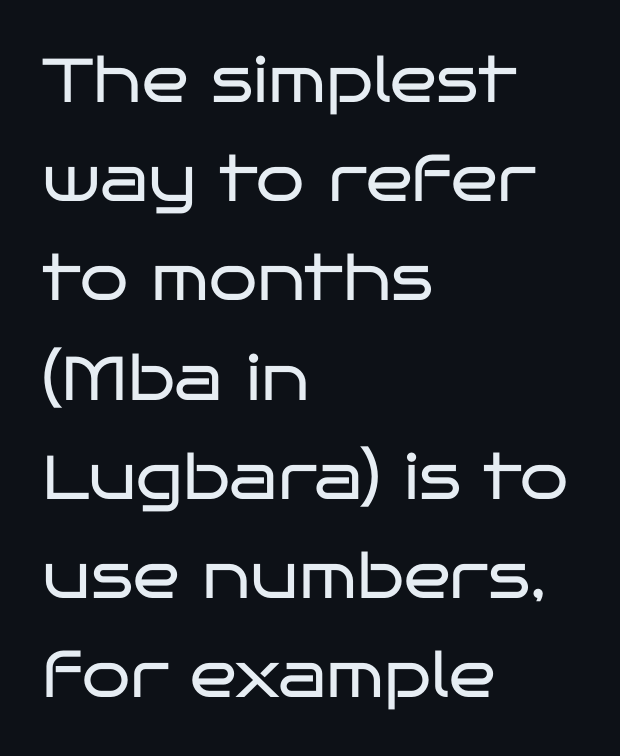
Q: Is the text bold? A: No.
Q: Is the text italic (slanted)? A: No, it is upright.
Q: Is the typeface a serif or a sans-serif typeface? A: Sans-serif.
Q: Is the text underlined? A: No.
Q: How is the paragraph aligned? A: Left-aligned.
Q: Is the spacing between letters normal or unusually wide? A: Normal.
Q: Is the spacing between lines tight, normal or loose? A: Normal.
Q: Width (condensed, normal, or wide)? A: Wide.
Q: Stroke contrast? A: Low.
Q: x-height? A: Large.
Q: Monospaced? A: No.
